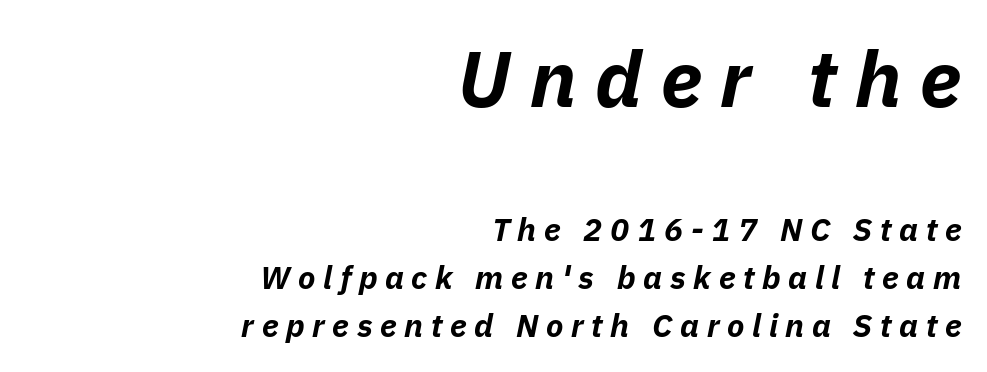
Q: Is the text bold? A: Yes.
Q: Is the text italic (slanted)? A: Yes, it leans right by about 11 degrees.
Q: Is the text underlined? A: No.
Q: How is the paragraph aligned? A: Right-aligned.
Q: Is the spacing between letters normal or unusually wide? A: Unusually wide.
Q: Is the spacing between lines tight, normal or loose? A: Normal.
Q: Which block of text is set in a larger size, the first (top) or the second (bottom)? A: The first (top) one.
Q: Width (condensed, normal, or wide)? A: Normal.
Q: Stroke contrast? A: Low.
Q: x-height? A: Medium.
Q: Monospaced? A: No.
